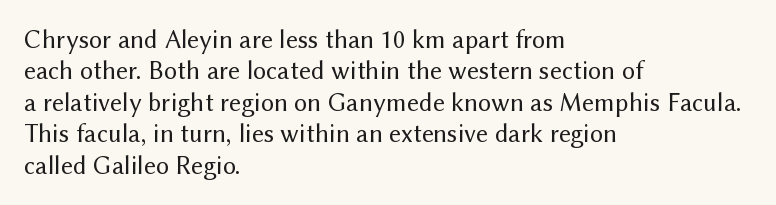
What stands out about the letter spacing? Nothing — it is the standard amount. The rendering anchors every line to the left-hand side. A light-to-regular cut is what we see here. Ordinary non-slanted type is in use.
